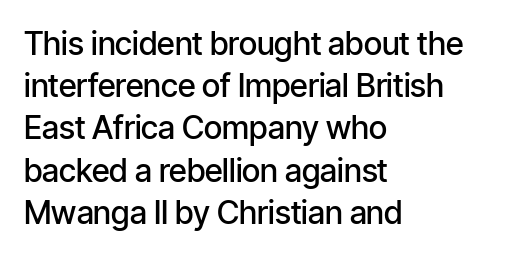
{"serif": "no", "italic": "no", "bold": "semi", "weight": "semibold", "width": "condensed", "stroke_contrast": "low", "x_height": "medium", "monospaced": "no", "underline": "no", "align": "left", "line_spacing": "normal", "line_spacing_ratio": 1.32, "letter_spacing": "normal", "letter_spacing_em": 0.0, "glyph_px": 32}
